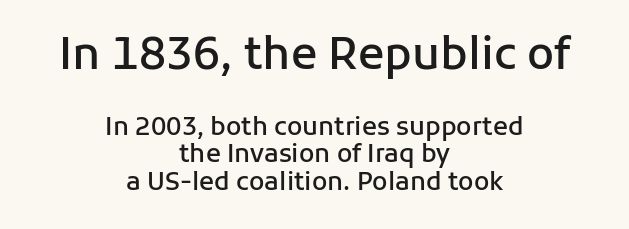
{"serif": "no", "italic": "no", "bold": "semi", "weight": "semibold", "width": "normal", "stroke_contrast": "low", "x_height": "medium", "monospaced": "no", "underline": "no", "align": "center", "line_spacing": "tight", "line_spacing_ratio": 1.09, "letter_spacing": "normal", "letter_spacing_em": 0.0, "larger_block": "first", "size_ratio": 1.76, "glyph_px": 44}
